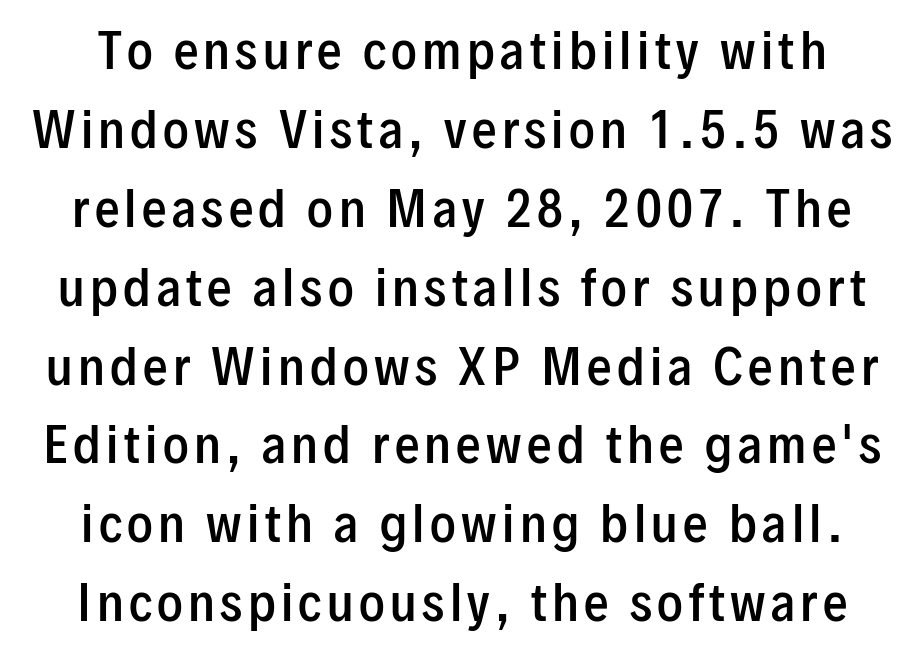
{"serif": "no", "italic": "no", "bold": "semi", "weight": "semibold", "width": "condensed", "stroke_contrast": "low", "x_height": "medium", "monospaced": "no", "underline": "no", "line_spacing": "normal", "line_spacing_ratio": 1.61, "glyph_px": 49}
